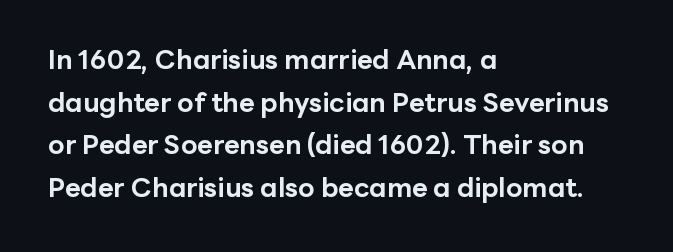
Q: Is the text bold? A: Yes.
Q: Is the text italic (slanted)? A: No, it is upright.
Q: Is the text underlined? A: No.
Q: How is the paragraph aligned? A: Left-aligned.
Q: Is the spacing between letters normal or unusually wide? A: Normal.
Q: Is the spacing between lines tight, normal or loose? A: Normal.
